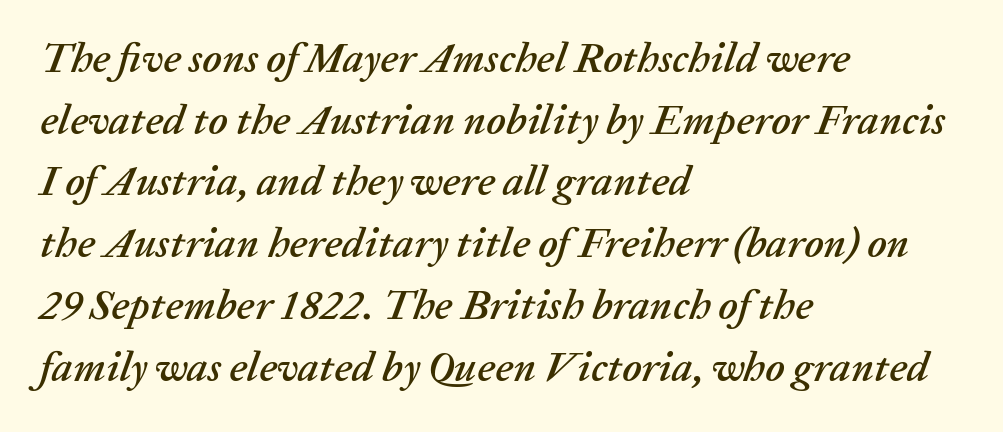
Leading matches the norm, producing a regular column. The face used here has a pronounced slope to its letters. Looks like regular typesetting: each glyph gets only the width it needs. The baseline area is clear. The lines in this sample share a left origin and differ only in where they stop. Default kerning and tracking; the words read as compact shapes.
